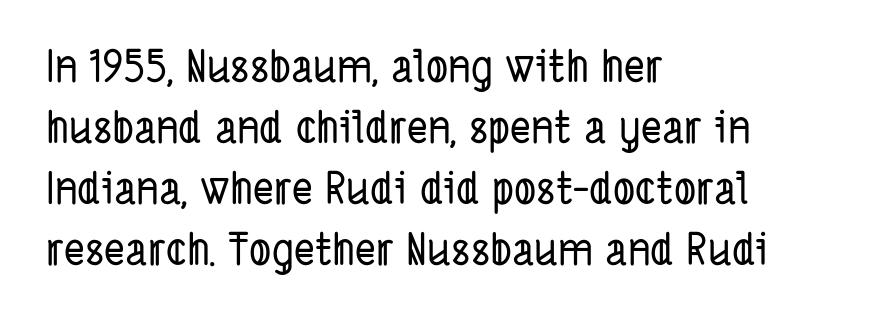
{"serif": "no", "width": "condensed", "stroke_contrast": "low", "x_height": "medium", "monospaced": "no", "underline": "no", "align": "left", "line_spacing": "normal", "line_spacing_ratio": 1.39, "letter_spacing": "normal", "letter_spacing_em": 0.0, "glyph_px": 44}
